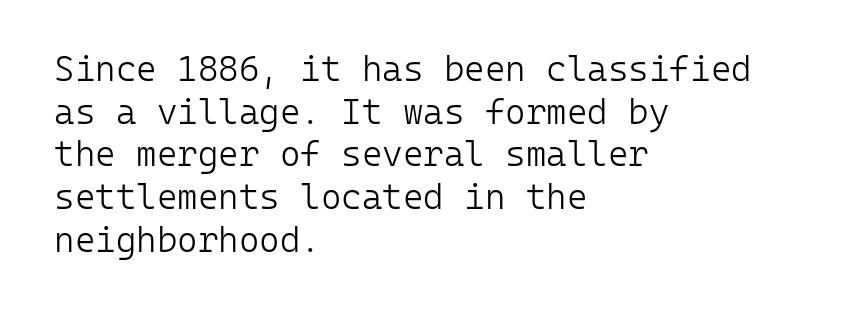
{"serif": "no", "italic": "no", "bold": "no", "weight": "light", "width": "normal", "stroke_contrast": "low", "x_height": "medium", "monospaced": "yes", "underline": "no", "align": "left", "line_spacing_ratio": 1.22, "letter_spacing": "normal", "letter_spacing_em": 0.0, "glyph_px": 35}
